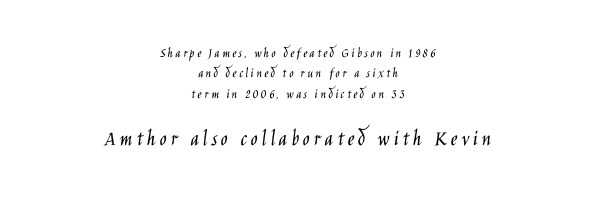
The image shows 23 px text type; set centered, normal line spacing (1.46x), not underlined; the second (bottom) block is 1.64x larger.
